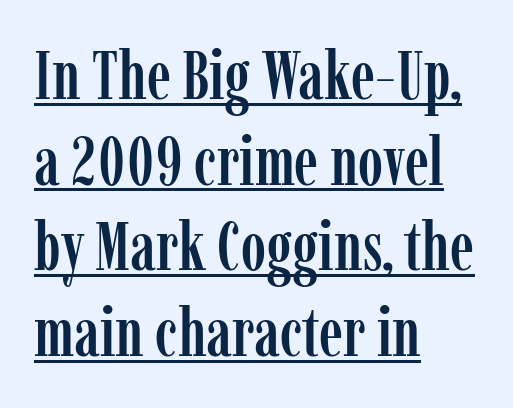
The image shows 68 px condensed serif type, upright; set left-aligned, normal line spacing (1.26x), normal letter spacing, underlined; low stroke contrast and a medium x-height.
